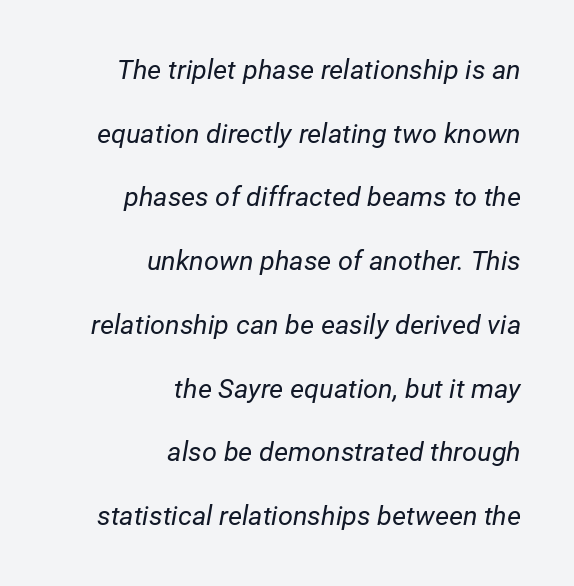
The image shows 27 px text type, italic (leaning right); set right-aligned, loose line spacing (2.36x), normal letter spacing, not underlined.
